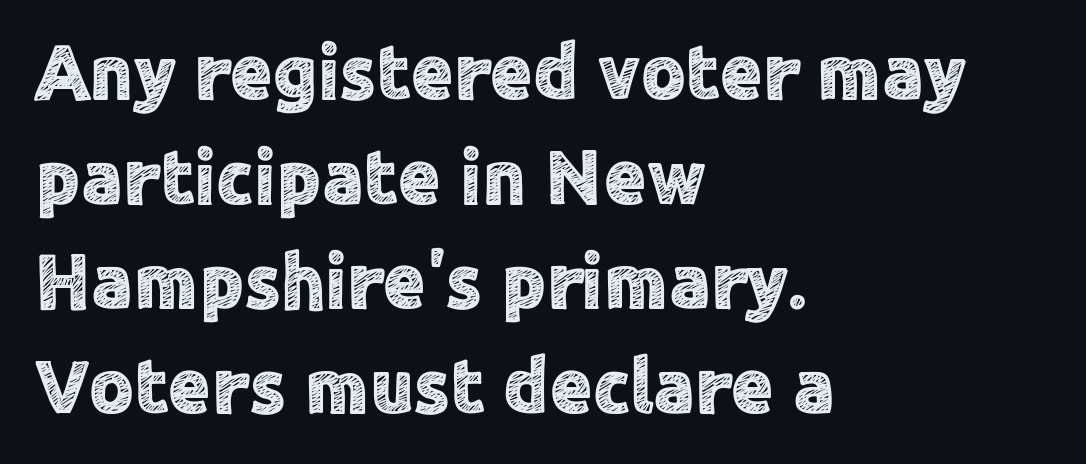
Q: Is the text italic (slanted)? A: No, it is upright.
Q: Is the typeface a serif or a sans-serif typeface? A: Sans-serif.
Q: Is the text underlined? A: No.
Q: How is the paragraph aligned? A: Left-aligned.
Q: Is the spacing between letters normal or unusually wide? A: Normal.
Q: Is the spacing between lines tight, normal or loose? A: Normal.
Q: Width (condensed, normal, or wide)? A: Normal.
Q: x-height? A: Medium.
Q: Monospaced? A: No.
